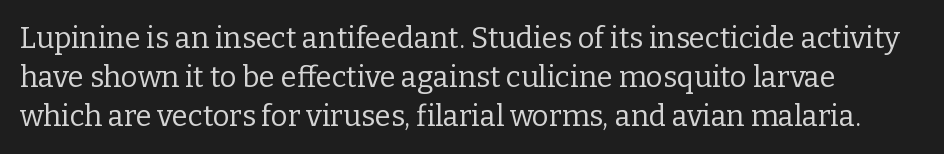
Type style note: has serifs. Glyph-to-glyph distance matches everyday printed text. This sample uses an upright cut, with every glyph sitting square on the baseline. You could not count columns in this text — the font is proportionally spaced. The area under the type is left untouched.
